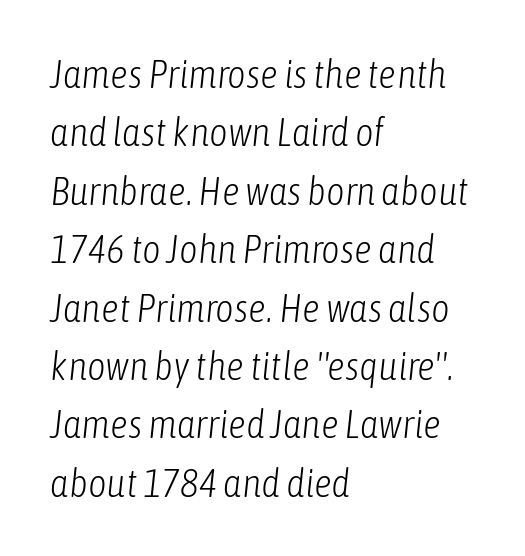
The image shows 40 px light, condensed type, italic (leaning right); set left-aligned, normal line spacing (1.46x), normal letter spacing, not underlined; low stroke contrast and a medium x-height.
